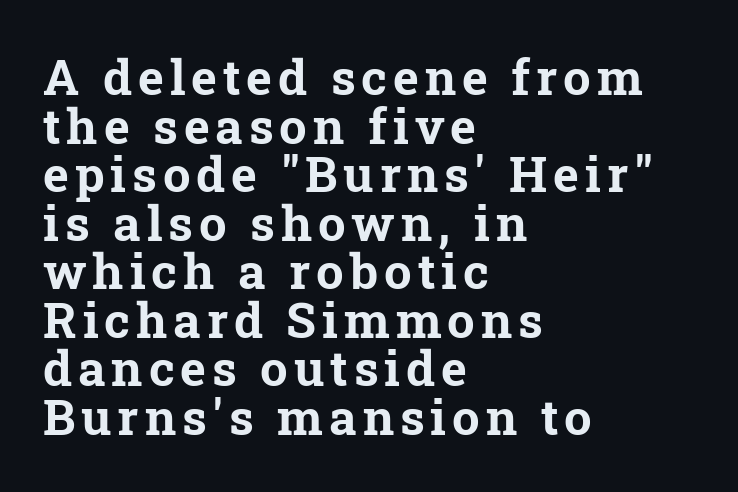
{"serif": "yes", "bold": "yes", "weight": "bold", "width": "normal", "stroke_contrast": "low", "x_height": "medium", "monospaced": "no", "underline": "no", "align": "left", "line_spacing": "tight", "line_spacing_ratio": 0.99, "glyph_px": 49}
